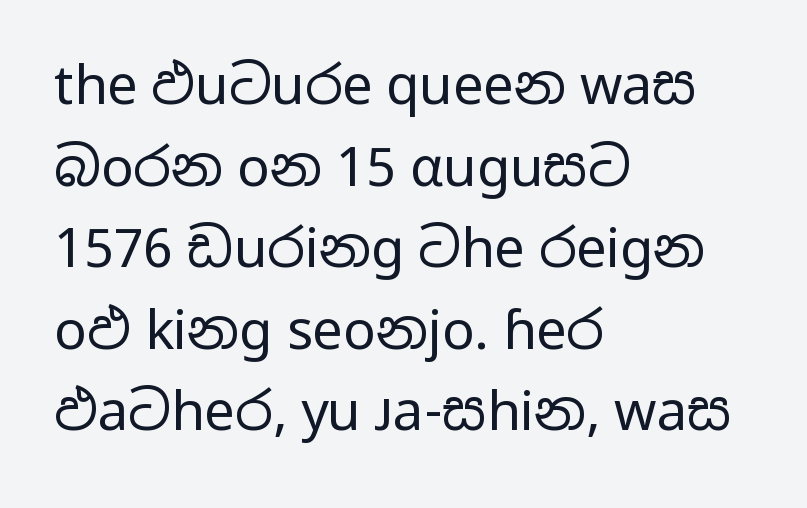
Nothing heavy about these letters — not bold at all. The rendering uses a moderate line-height, typical for paragraphs. You could not count columns in this text — the font is proportionally spaced. Serif or sans? Sans — the stroke terminals are bare. A typesetter would mark this as roman, not italic. This sample uses plain, unmodified letter spacing.
